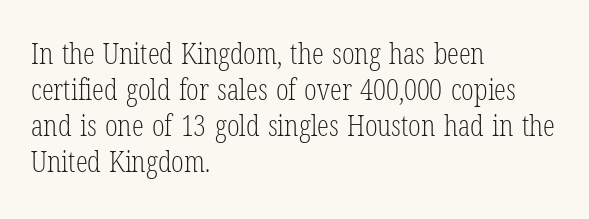
{"serif": "yes", "italic": "no", "bold": "no", "weight": "light", "width": "condensed", "stroke_contrast": "low", "x_height": "medium", "monospaced": "no", "underline": "no", "align": "left", "line_spacing_ratio": 1.2, "letter_spacing": "normal", "letter_spacing_em": 0.0, "glyph_px": 30}
